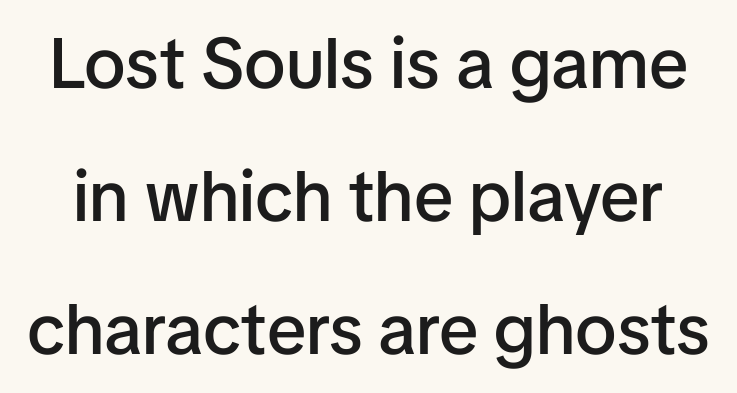
{"serif": "no", "italic": "no", "bold": "semi", "weight": "semibold", "width": "normal", "stroke_contrast": "low", "x_height": "medium", "monospaced": "no", "underline": "no", "line_spacing_ratio": 1.87, "letter_spacing": "normal", "letter_spacing_em": 0.0, "glyph_px": 71}
